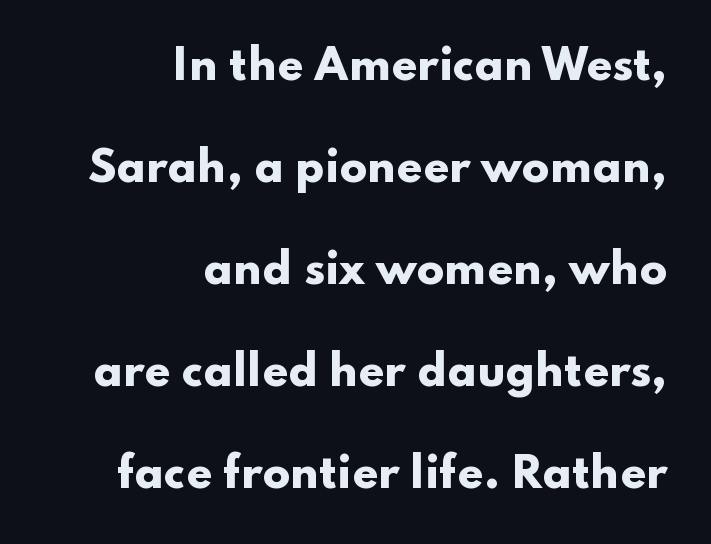
{"serif": "no", "italic": "no", "bold": "yes", "weight": "heavy", "width": "wide", "stroke_contrast": "low", "x_height": "small", "monospaced": "no", "underline": "no", "align": "right", "line_spacing": "loose", "line_spacing_ratio": 2.49, "letter_spacing": "normal", "letter_spacing_em": 0.0, "glyph_px": 41}
